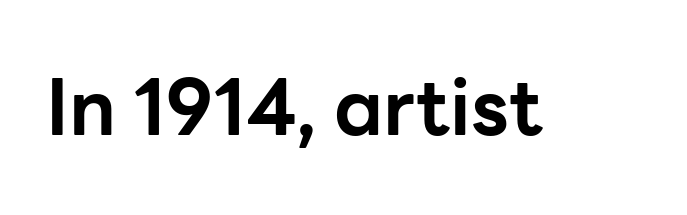
{"serif": "no", "italic": "no", "bold": "yes", "weight": "bold", "width": "normal", "stroke_contrast": "low", "x_height": "medium", "monospaced": "no", "underline": "no", "letter_spacing": "normal", "letter_spacing_em": 0.0, "glyph_px": 77}
